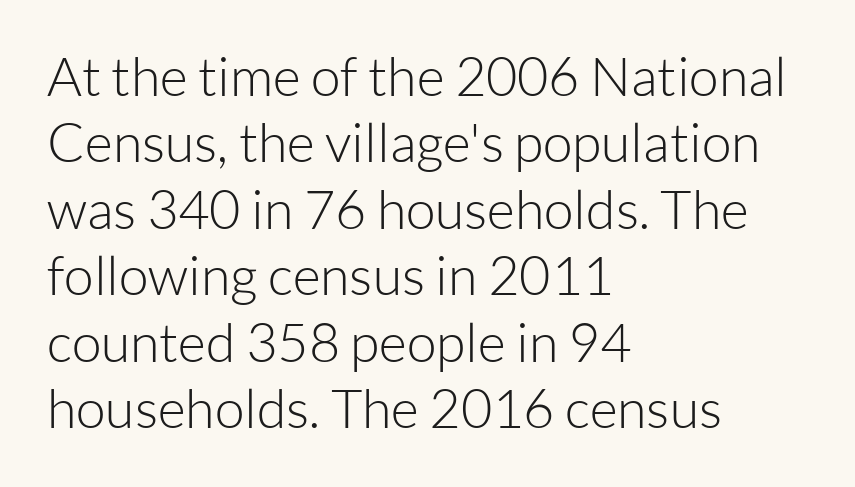
{"serif": "no", "italic": "no", "bold": "no", "weight": "light", "width": "normal", "stroke_contrast": "low", "x_height": "medium", "monospaced": "no", "underline": "no", "align": "left", "line_spacing_ratio": 1.23, "letter_spacing": "normal", "letter_spacing_em": 0.0, "glyph_px": 54}
